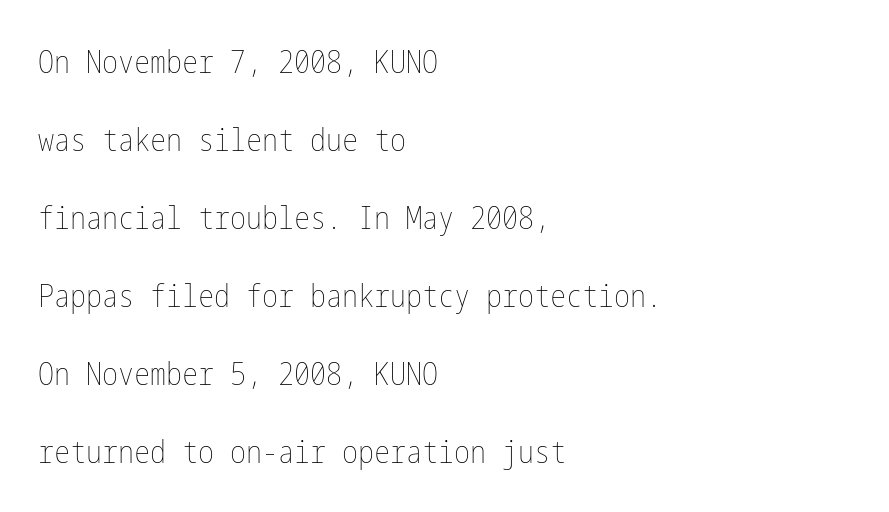
Compared with a typical body face, this is equally light or lighter still. Rule under the text: the space is simply empty. Line starts are locked; line ends wander. The lines are spread far apart with generous leading. Is there any slant? The stems are plumb.
